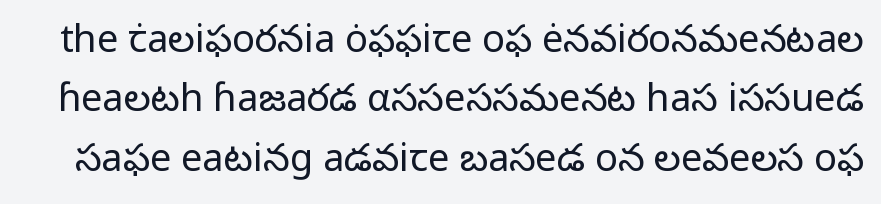
Q: Is the text bold? A: No.
Q: Is the text italic (slanted)? A: No, it is upright.
Q: Is the typeface a serif or a sans-serif typeface? A: Sans-serif.
Q: Is the text underlined? A: No.
Q: Is the spacing between letters normal or unusually wide? A: Normal.
Q: Is the spacing between lines tight, normal or loose? A: Normal.
Q: Width (condensed, normal, or wide)? A: Normal.
Q: Stroke contrast? A: Low.
Q: x-height? A: Medium.
Q: Monospaced? A: No.
